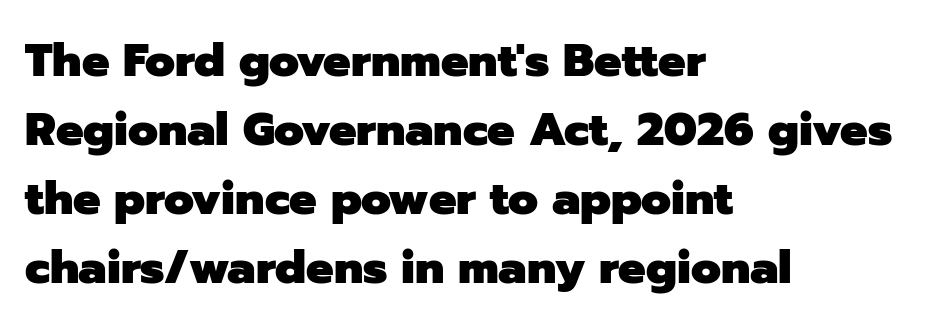
Each word holds together tightly as a unit, with standard inter-letter gaps. This sample has the flowing, uneven cadence of proportional lettering. Every row of glyphs begins at an identical x-position on the left. This is the regular roman posture of the typeface.
